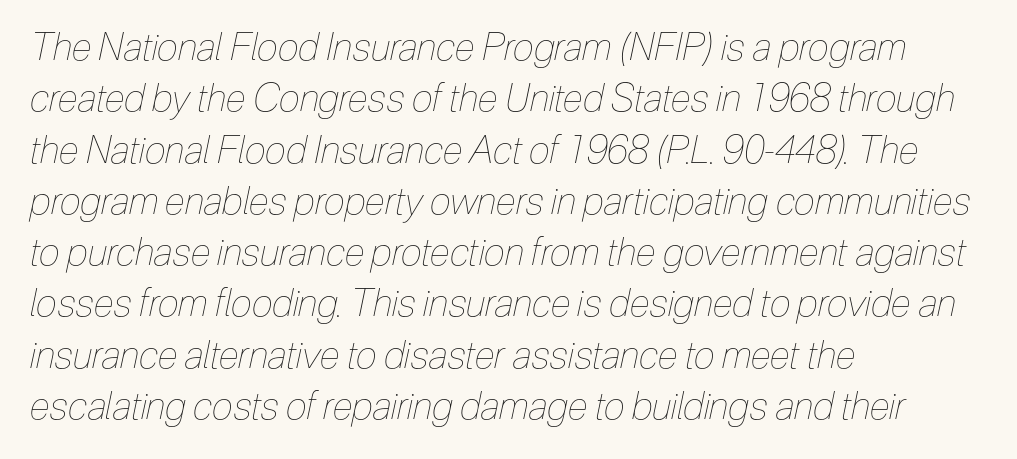
Underline: absent. Honestly, the letter spacing is just normal — you wouldn't notice it. These lines sit exactly where default settings would place them. Slant detected: the letters are inclined. Looks like regular typesetting: each glyph gets only the width it needs. The strokes are not fattened; the text isn't bold.
